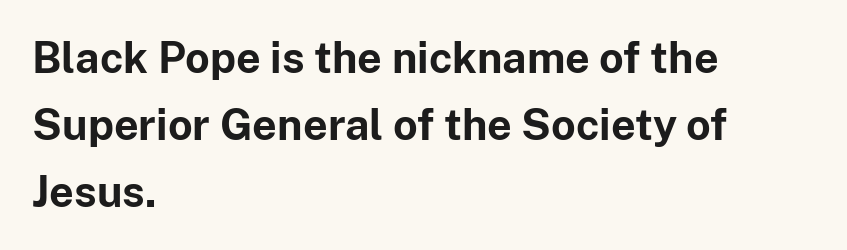
The image shows 43 px bold sans-serif type, upright; set left-aligned, normal line spacing (1.56x), normal letter spacing, not underlined; low stroke contrast and a medium x-height.
